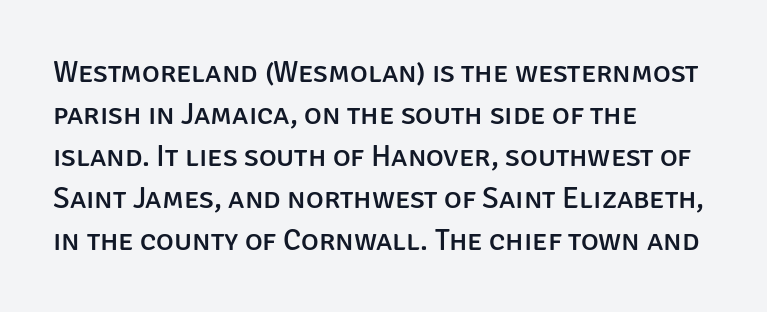
The image shows 30 px sans-serif type, upright; set left-aligned, normal line spacing (1.4x), normal letter spacing, not underlined; low stroke contrast and a large x-height.
